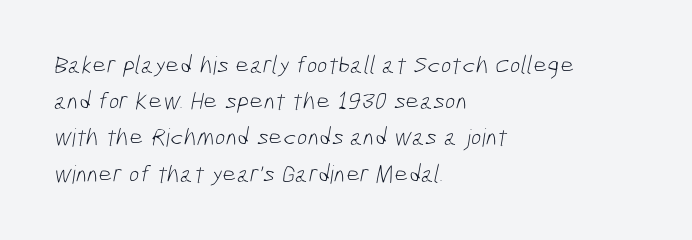
Q: Is the text bold? A: No.
Q: Is the text underlined? A: No.
Q: How is the paragraph aligned? A: Left-aligned.
Q: Is the spacing between letters normal or unusually wide? A: Normal.
Q: Is the spacing between lines tight, normal or loose? A: Normal.
